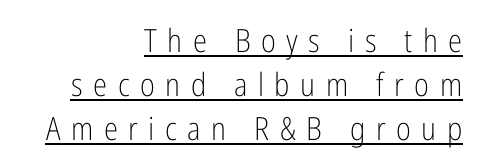
{"serif": "no", "italic": "no", "bold": "no", "weight": "light", "width": "condensed", "stroke_contrast": "low", "x_height": "medium", "monospaced": "no", "underline": "yes", "align": "right", "line_spacing": "normal", "line_spacing_ratio": 1.37, "letter_spacing": "wide", "letter_spacing_em": 0.33, "glyph_px": 32}
